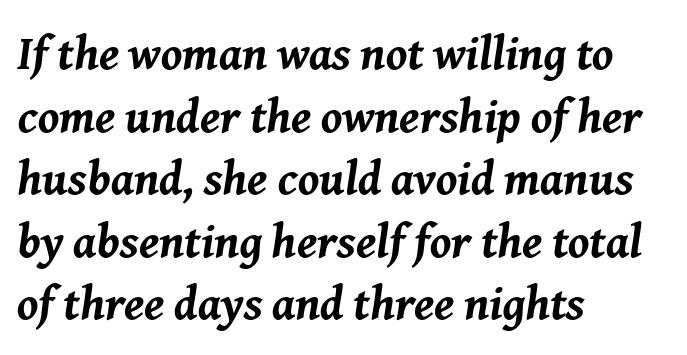
{"italic": "yes", "lean": "right", "slant_degrees": 8, "bold": "yes", "weight": "bold", "width": "normal", "stroke_contrast": "medium", "x_height": "medium", "monospaced": "no", "underline": "no", "align": "left", "line_spacing": "normal", "line_spacing_ratio": 1.33, "letter_spacing": "normal", "letter_spacing_em": 0.0, "glyph_px": 47}
